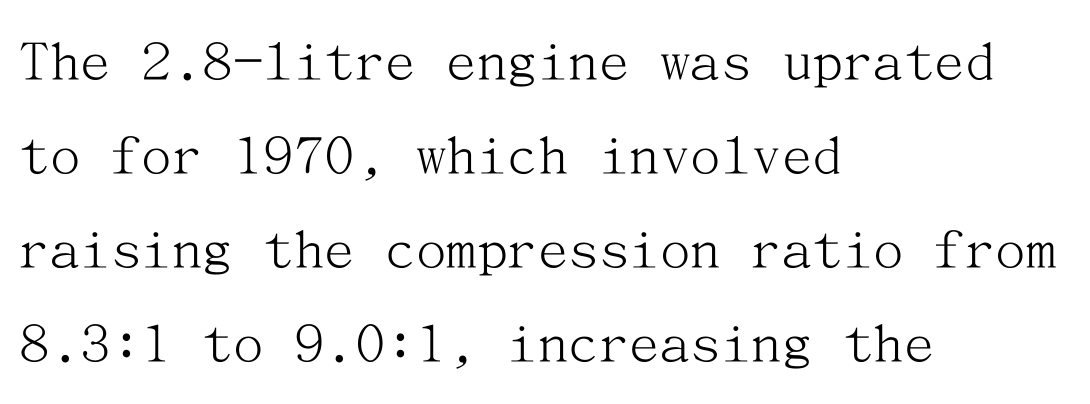
A normal amount of white space separates one row of letters from the next. Nobody touched the tracking dial on this one. Reading down the block, your eye returns to a fixed left position each line. Glance below the letters and you will spot only blank space. Stroke mass is kept to a normal reading level or below. Serif or sans? Serif — the stroke terminals have little feet.
